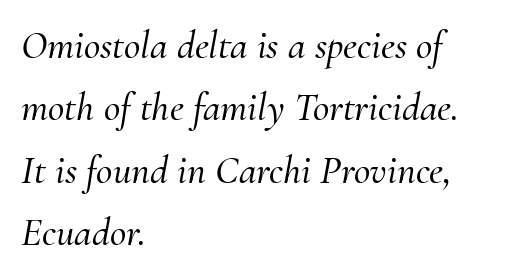
Q: Is the text italic (slanted)? A: Yes, it leans right by about 10 degrees.
Q: Is the typeface a serif or a sans-serif typeface? A: Serif.
Q: Is the text underlined? A: No.
Q: How is the paragraph aligned? A: Left-aligned.
Q: Is the spacing between letters normal or unusually wide? A: Normal.
Q: Is the spacing between lines tight, normal or loose? A: Normal.
Q: Width (condensed, normal, or wide)? A: Normal.
Q: Stroke contrast? A: Medium.
Q: x-height? A: Small.
Q: Monospaced? A: No.
